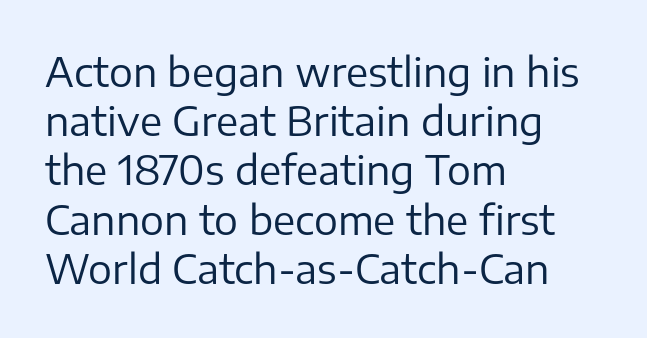
Character widths vary here, with narrow letters taking less room than wide ones. Typeset ragged right — the left edge is the straight one. Stroke mass is kept to a normal reading level or below. Anything drawn beneath the words? Only blank space. This is the regular roman posture of the typeface. Check where the strokes stop: nothing finishes them off — pure sans.
